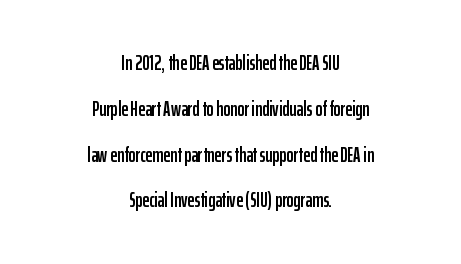
This sample is center-justified, so both line endings float freely. This rendering leaves character spacing at its baseline value. The typography opts for an upright posture over an oblique one. Notice the wide empty band between every row — that's loose leading.
